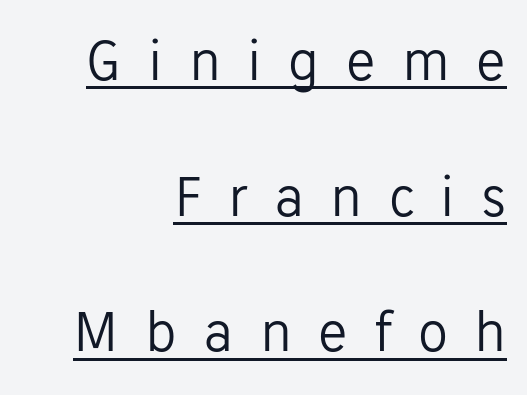
The image shows 60 px light sans-serif type, upright; set right-aligned, loose line spacing (2.26x), unusually wide letter spacing (+0.44 em), underlined; low stroke contrast and a medium x-height.
